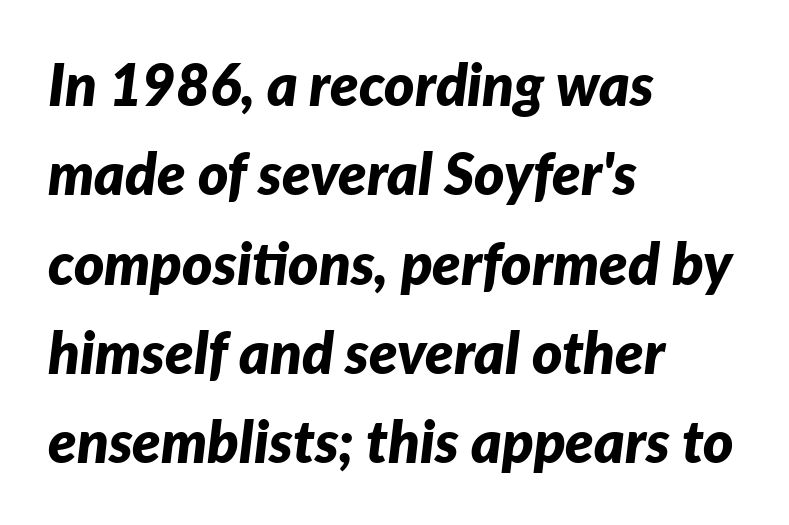
The image shows 58 px bold type, italic (leaning right); set left-aligned, normal line spacing (1.54x), normal letter spacing, not underlined; low stroke contrast and a medium x-height.
